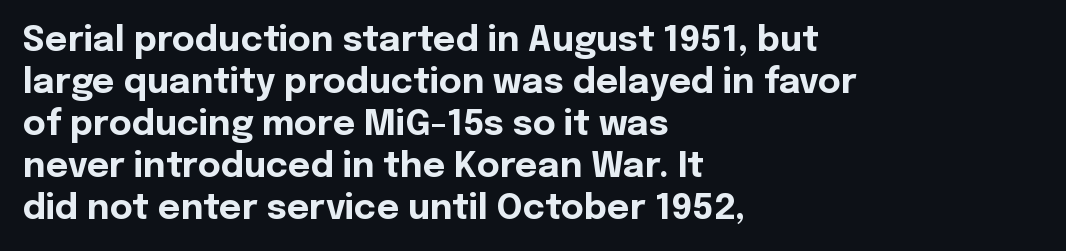
Short note: letters normally spaced. Every character sits straight up, as roman type does. Beneath every word, the page is bare. Note the varied advance widths — an 'i' is clearly narrower than an 'm'. The type family on display is of the sans-serif kind. Is the block centered? No — it sits flush against the left margin.
